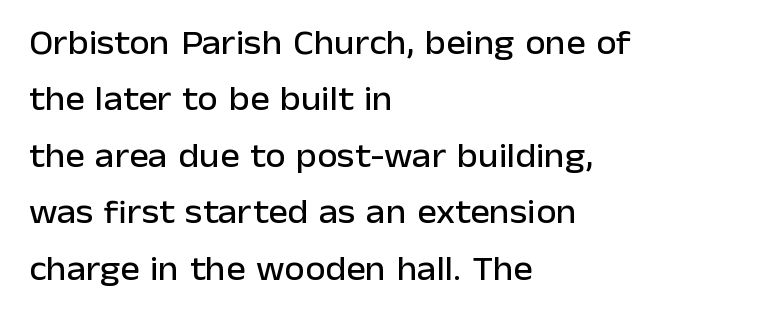
Q: Is the text italic (slanted)? A: No, it is upright.
Q: Is the typeface a serif or a sans-serif typeface? A: Sans-serif.
Q: Is the text underlined? A: No.
Q: How is the paragraph aligned? A: Left-aligned.
Q: Is the spacing between letters normal or unusually wide? A: Normal.
Q: Width (condensed, normal, or wide)? A: Normal.
Q: Stroke contrast? A: Low.
Q: x-height? A: Medium.
Q: Monospaced? A: No.
